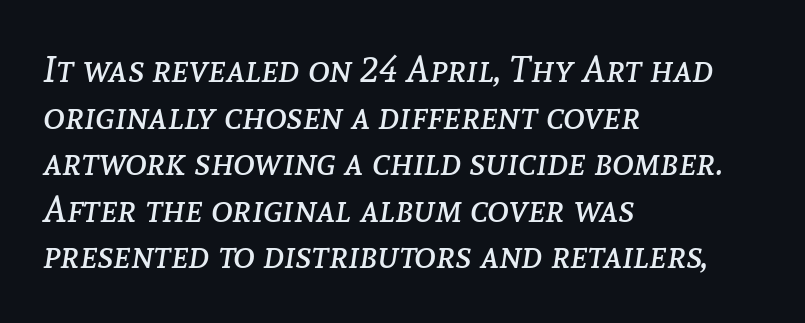
Q: Is the text bold? A: No.
Q: Is the text italic (slanted)? A: Yes, it leans right by about 8 degrees.
Q: Is the text underlined? A: No.
Q: How is the paragraph aligned? A: Left-aligned.
Q: Is the spacing between letters normal or unusually wide? A: Normal.
Q: Is the spacing between lines tight, normal or loose? A: Normal.
Q: Width (condensed, normal, or wide)? A: Normal.
Q: Stroke contrast? A: Low.
Q: x-height? A: Medium.
Q: Monospaced? A: No.
